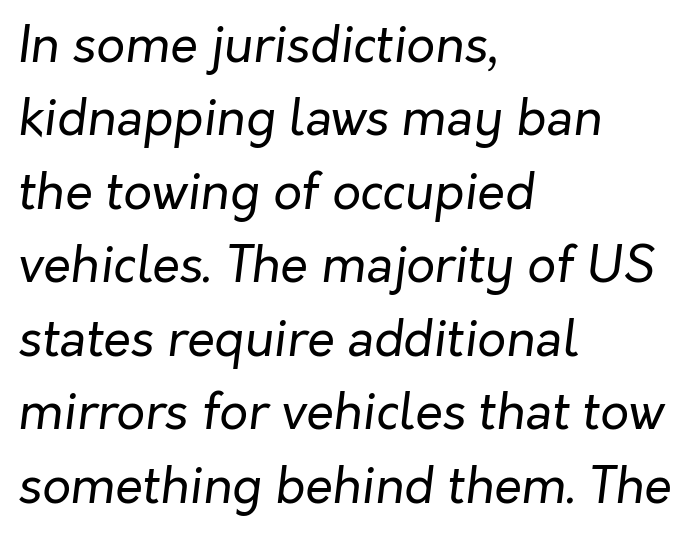
The image shows 50 px regular-weight type, italic (leaning right); set left-aligned, normal line spacing (1.47x), normal letter spacing, not underlined; low stroke contrast and a medium x-height.
